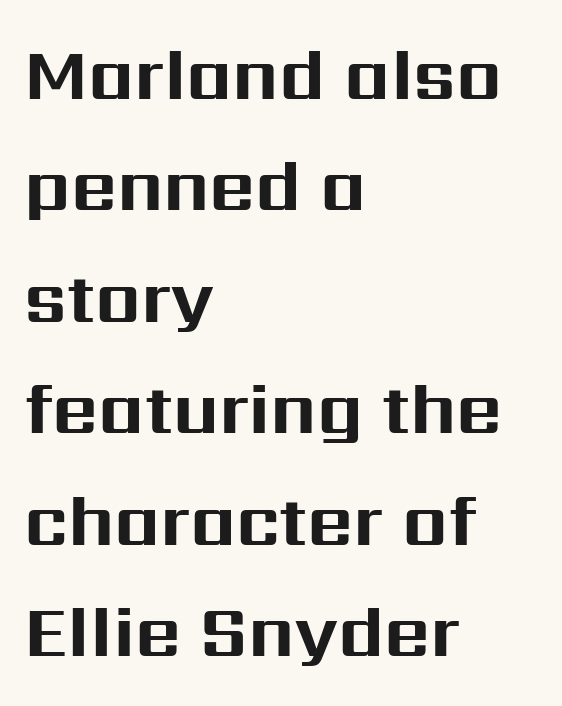
{"serif": "no", "italic": "no", "bold": "yes", "weight": "bold", "width": "normal", "stroke_contrast": "medium", "x_height": "medium", "monospaced": "no", "underline": "no", "align": "left", "line_spacing": "normal", "line_spacing_ratio": 1.57, "letter_spacing": "normal", "letter_spacing_em": 0.0, "glyph_px": 71}
